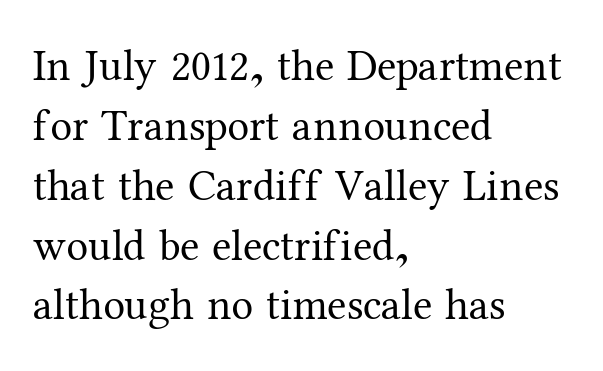
The image shows 44 px regular-weight serif type, upright; set left-aligned, normal line spacing (1.36x), normal letter spacing, not underlined; medium stroke contrast and a medium x-height.
